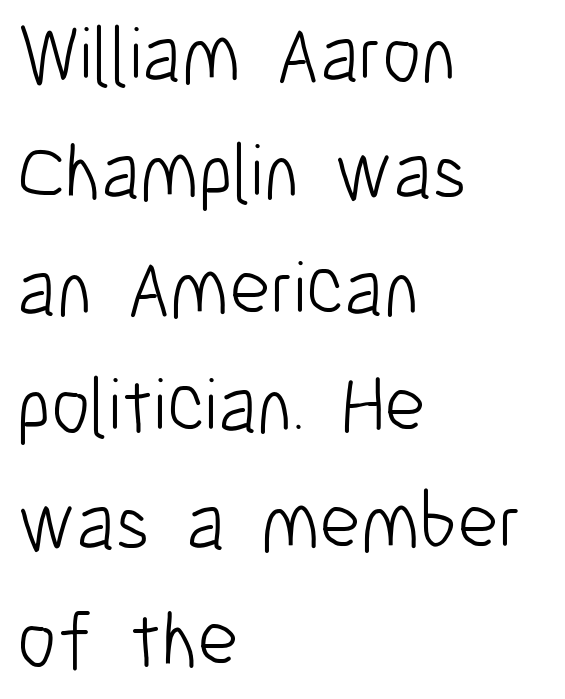
{"serif": "no", "italic": "no", "bold": "no", "weight": "light", "width": "condensed", "stroke_contrast": "low", "x_height": "medium", "monospaced": "no", "underline": "no", "align": "left", "line_spacing": "normal", "line_spacing_ratio": 1.48, "letter_spacing": "normal", "letter_spacing_em": 0.0, "glyph_px": 79}
